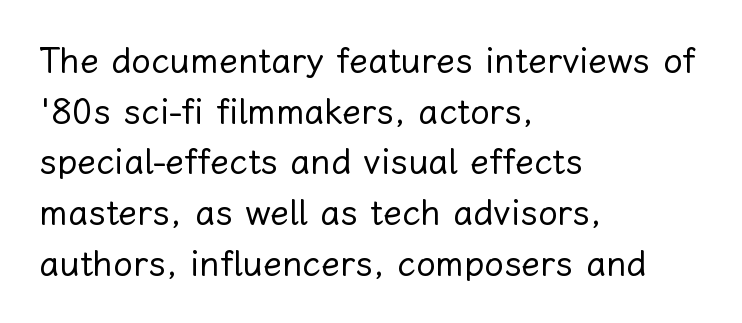
The image shows 35 px regular-weight type, upright; set left-aligned, normal line spacing (1.45x), normal letter spacing, not underlined; low stroke contrast and a medium x-height.
